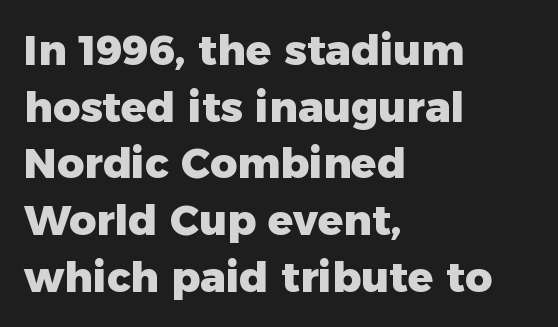
Q: Is the text bold? A: Yes.
Q: Is the text italic (slanted)? A: No, it is upright.
Q: Is the typeface a serif or a sans-serif typeface? A: Sans-serif.
Q: Is the text underlined? A: No.
Q: How is the paragraph aligned? A: Left-aligned.
Q: Is the spacing between letters normal or unusually wide? A: Normal.
Q: Is the spacing between lines tight, normal or loose? A: Normal.
Q: Width (condensed, normal, or wide)? A: Normal.
Q: Stroke contrast? A: Low.
Q: x-height? A: Medium.
Q: Monospaced? A: No.
